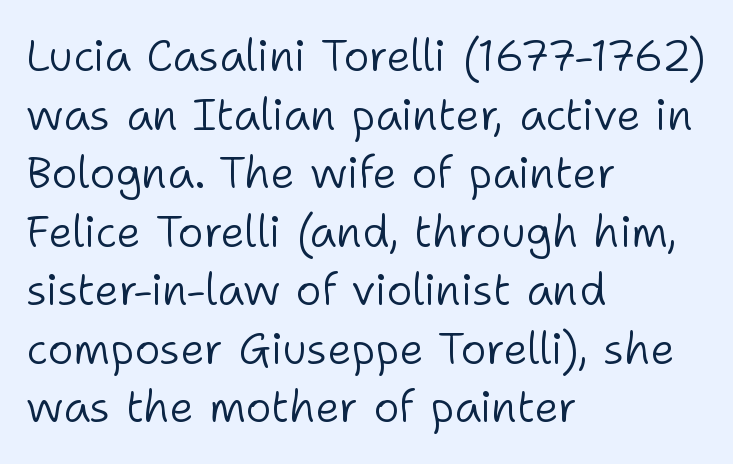
The image shows 44 px light sans-serif type, upright; set left-aligned, normal line spacing (1.33x), normal letter spacing, not underlined; low stroke contrast and a medium x-height.
